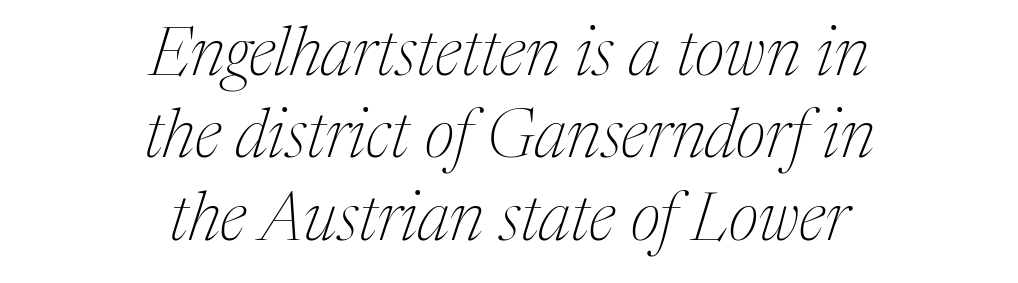
The image shows 67 px thin serif type, italic (leaning right); set centered, line spacing 1.23x, normal letter spacing, not underlined; medium stroke contrast and a medium x-height.
